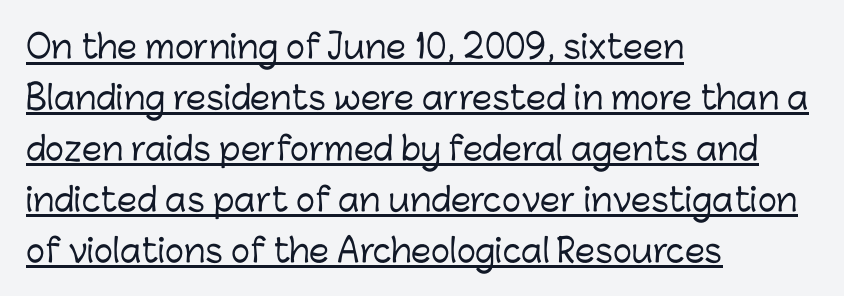
{"serif": "no", "italic": "no", "width": "normal", "stroke_contrast": "low", "x_height": "medium", "monospaced": "no", "underline": "yes", "align": "left", "line_spacing": "normal", "line_spacing_ratio": 1.59, "letter_spacing": "normal", "letter_spacing_em": 0.0, "glyph_px": 32}
